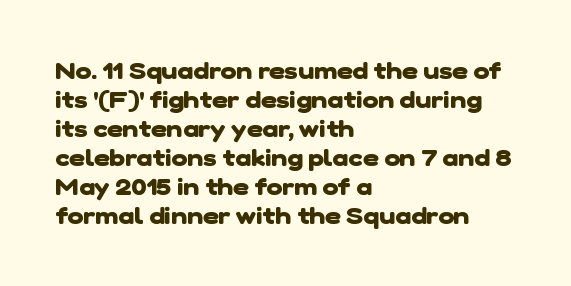
The image shows 24 px bold type; set left-aligned, line spacing 1.21x, normal letter spacing, not underlined.
